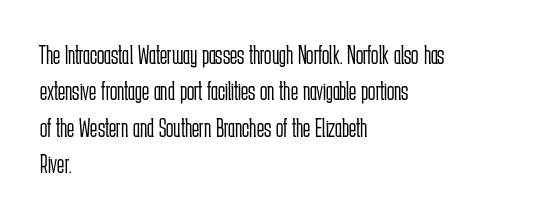
Q: Is the text bold? A: No.
Q: Is the text italic (slanted)? A: No, it is upright.
Q: Is the text underlined? A: No.
Q: How is the paragraph aligned? A: Left-aligned.
Q: Is the spacing between letters normal or unusually wide? A: Normal.
Q: Is the spacing between lines tight, normal or loose? A: Normal.
